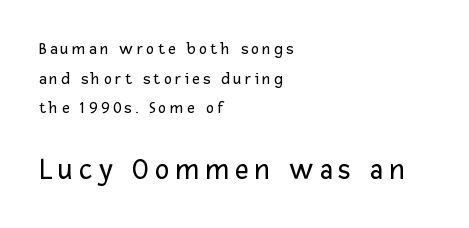
The image shows 30 px regular-weight sans-serif type, upright; set left-aligned, line spacing 1.75x, unusually wide letter spacing (+0.2 em), not underlined; the second (bottom) block is 1.76x larger; low stroke contrast and a medium x-height.
